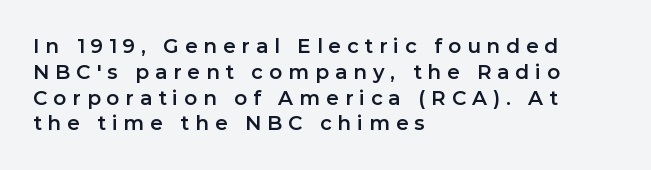
The image shows 20 px text type, upright; set left-aligned, normal line spacing (1.29x), unusually wide letter spacing (+0.3 em), not underlined.
